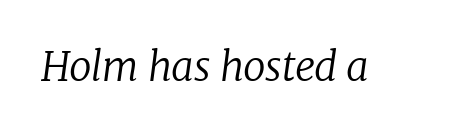
The image shows 40 px regular-weight serif type, italic (leaning right); set normal letter spacing, not underlined; low stroke contrast and a medium x-height.
